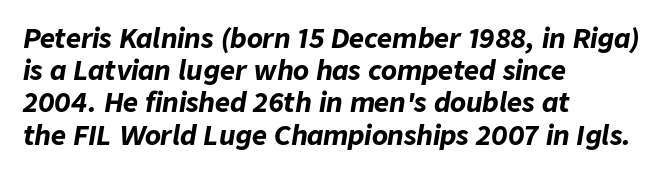
The image shows 26 px bold type, italic (leaning right); set left-aligned, line spacing 1.24x, normal letter spacing, not underlined.
